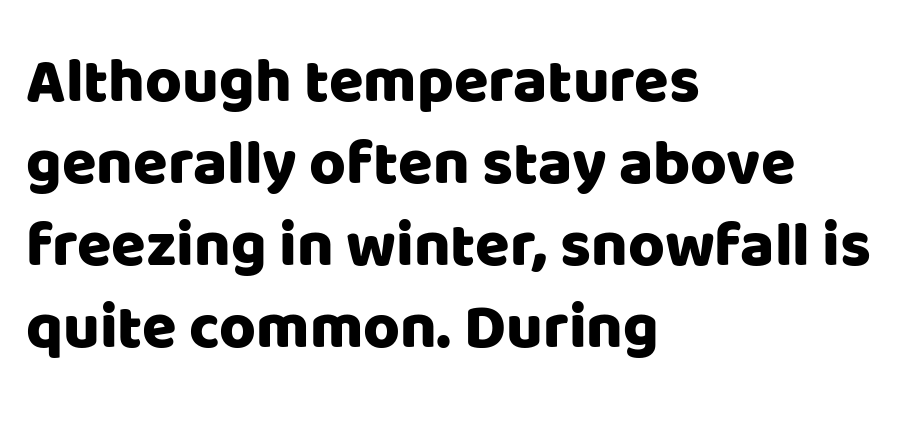
The image shows 63 px sans-serif type, upright; set left-aligned, normal line spacing (1.3x), normal letter spacing, not underlined; low stroke contrast and a large x-height.
